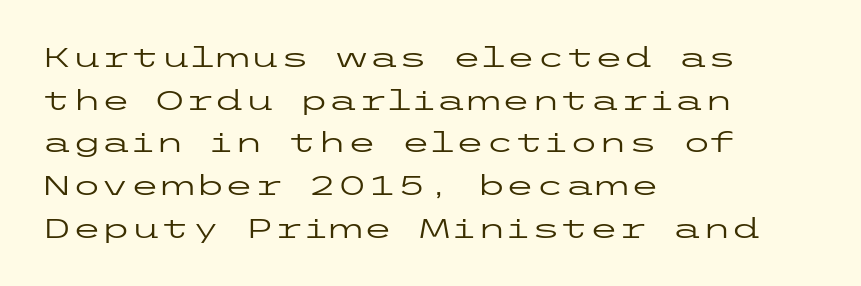
The image shows 27 px text type, upright; set left-aligned, normal line spacing (1.58x), normal letter spacing, not underlined.
